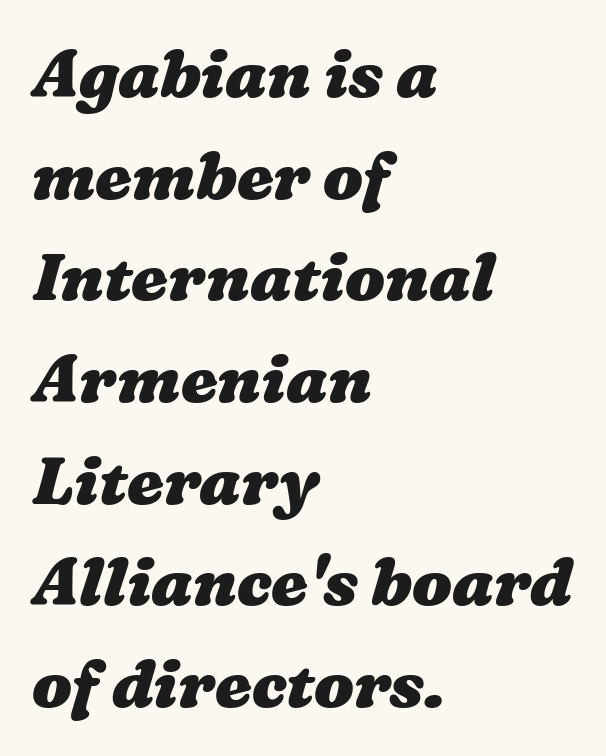
{"bold": "yes", "weight": "heavy", "width": "wide", "stroke_contrast": "medium", "x_height": "medium", "monospaced": "no", "underline": "no", "align": "left", "line_spacing": "normal", "line_spacing_ratio": 1.54, "letter_spacing": "normal", "letter_spacing_em": 0.0, "glyph_px": 66}
